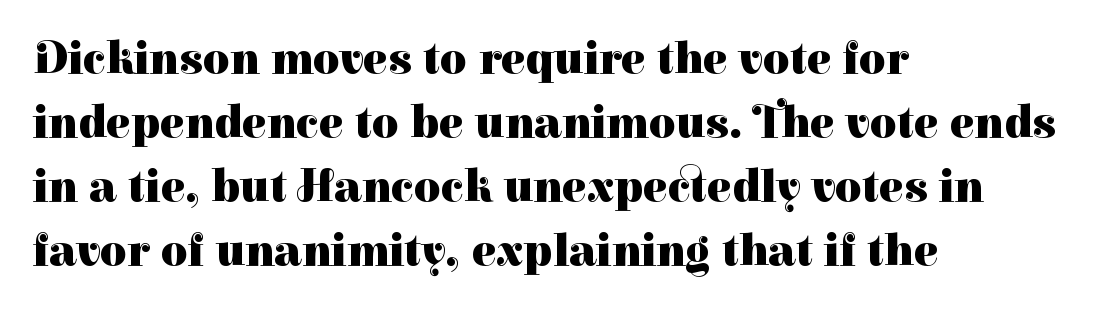
The image shows 46 px heavy serif type, upright; set left-aligned, normal line spacing (1.39x), normal letter spacing, not underlined; high stroke contrast and a medium x-height.
